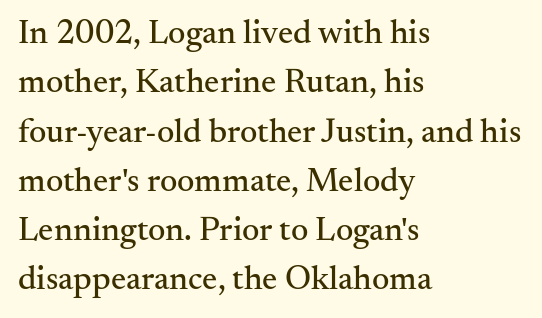
Q: Is the text italic (slanted)? A: No, it is upright.
Q: Is the typeface a serif or a sans-serif typeface? A: Serif.
Q: Is the text underlined? A: No.
Q: How is the paragraph aligned? A: Left-aligned.
Q: Is the spacing between letters normal or unusually wide? A: Normal.
Q: Is the spacing between lines tight, normal or loose? A: Normal.
Q: Width (condensed, normal, or wide)? A: Normal.
Q: Stroke contrast? A: Medium.
Q: x-height? A: Small.
Q: Monospaced? A: No.
